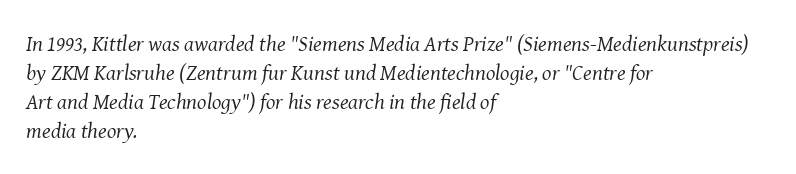
Q: Is the text bold? A: No.
Q: Is the text italic (slanted)? A: Yes, it leans right by about 8 degrees.
Q: Is the text underlined? A: No.
Q: How is the paragraph aligned? A: Left-aligned.
Q: Is the spacing between letters normal or unusually wide? A: Normal.
Q: Is the spacing between lines tight, normal or loose? A: Normal.
